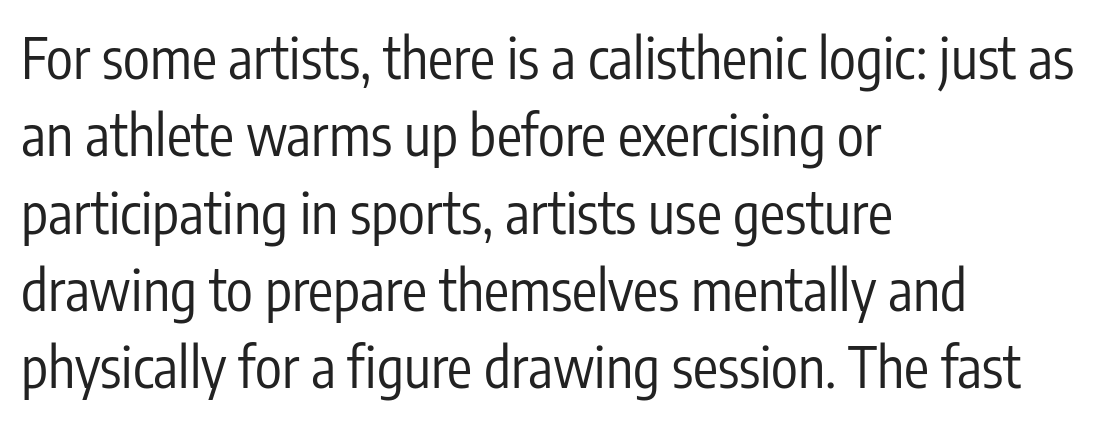
Q: Is the text bold? A: No.
Q: Is the text italic (slanted)? A: No, it is upright.
Q: Is the typeface a serif or a sans-serif typeface? A: Sans-serif.
Q: Is the text underlined? A: No.
Q: How is the paragraph aligned? A: Left-aligned.
Q: Is the spacing between letters normal or unusually wide? A: Normal.
Q: Is the spacing between lines tight, normal or loose? A: Normal.
Q: Width (condensed, normal, or wide)? A: Condensed.
Q: Stroke contrast? A: Low.
Q: x-height? A: Medium.
Q: Monospaced? A: No.
